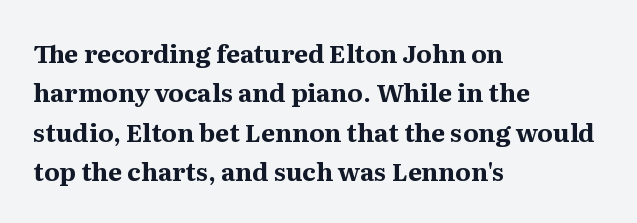
{"italic": "no", "bold": "yes", "underline": "no", "align": "left", "line_spacing": "normal", "line_spacing_ratio": 1.58, "letter_spacing": "normal", "letter_spacing_em": 0.0, "glyph_px": 25}
